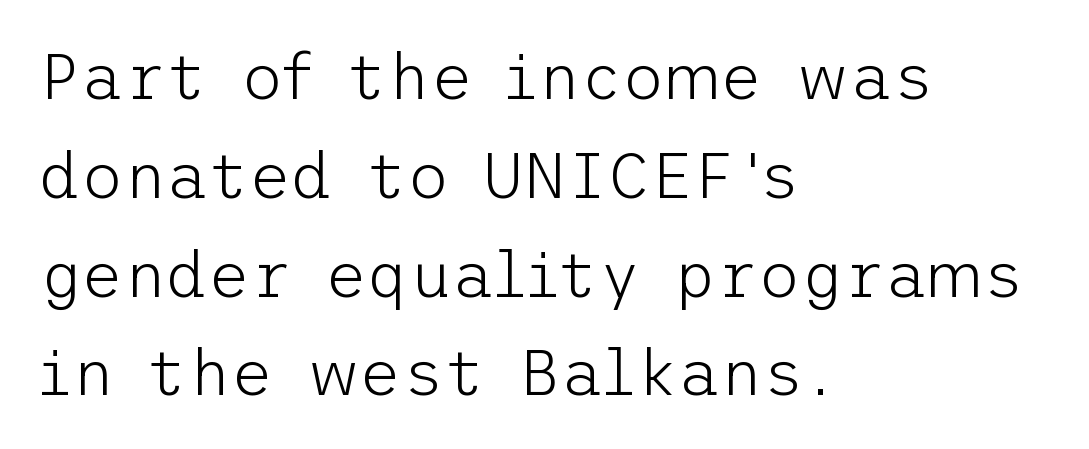
The image shows 65 px light sans-serif type, upright; set left-aligned, normal line spacing (1.52x), normal letter spacing, not underlined; low stroke contrast and a medium x-height.
